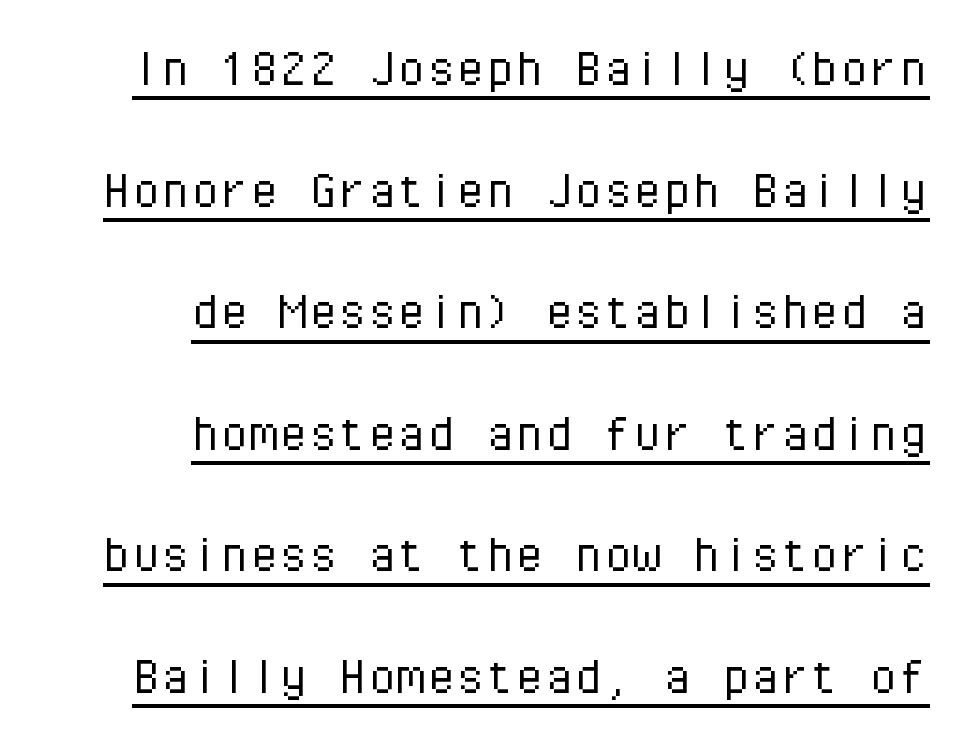
{"serif": "no", "italic": "no", "bold": "no", "weight": "light", "width": "normal", "stroke_contrast": "low", "x_height": "medium", "monospaced": "yes", "underline": "yes", "align": "right", "line_spacing": "loose", "line_spacing_ratio": 2.06, "letter_spacing": "normal", "letter_spacing_em": 0.0, "glyph_px": 59}
